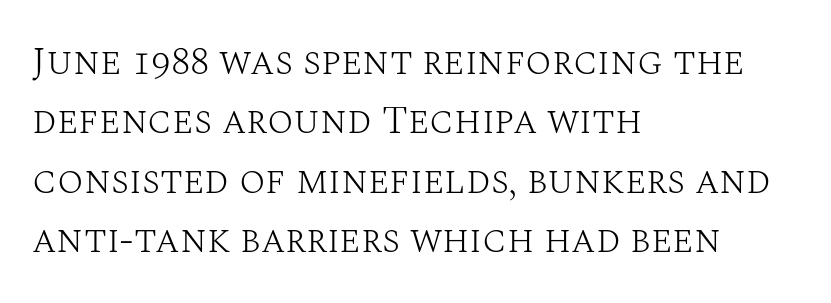
{"serif": "yes", "italic": "no", "bold": "no", "weight": "light", "width": "normal", "stroke_contrast": "medium", "x_height": "large", "monospaced": "no", "underline": "no", "align": "left", "line_spacing": "normal", "line_spacing_ratio": 1.52, "letter_spacing": "normal", "letter_spacing_em": 0.0, "glyph_px": 39}
